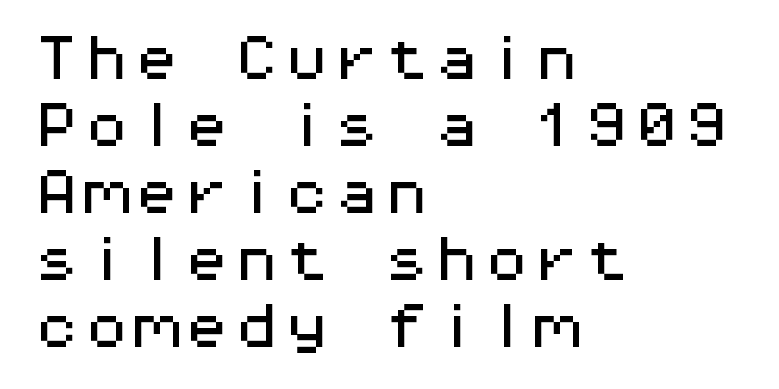
{"serif": "no", "italic": "no", "width": "wide", "stroke_contrast": "medium", "x_height": "medium", "monospaced": "yes", "underline": "no", "align": "left", "line_spacing": "normal", "line_spacing_ratio": 1.34, "letter_spacing": "normal", "letter_spacing_em": 0.0, "glyph_px": 50}
